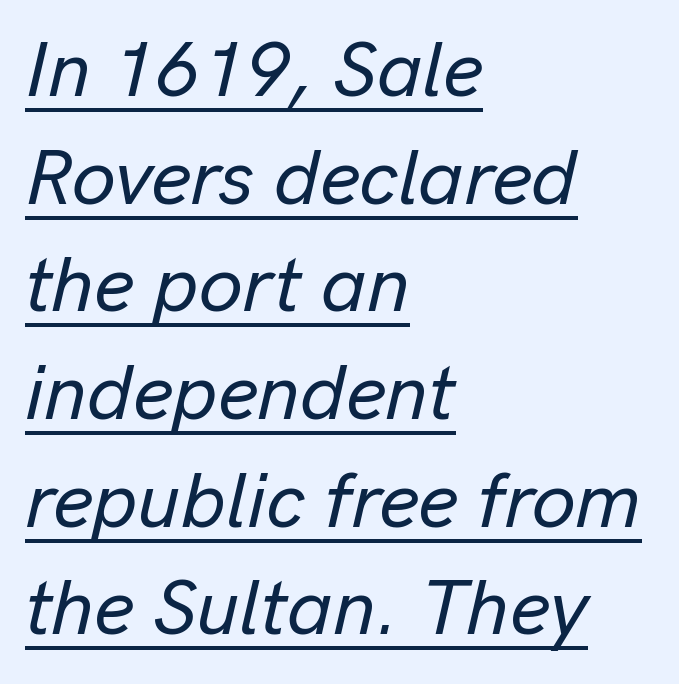
The image shows 78 px text type, italic (leaning right); set left-aligned, normal line spacing (1.38x), normal letter spacing, underlined; low stroke contrast and a medium x-height.
